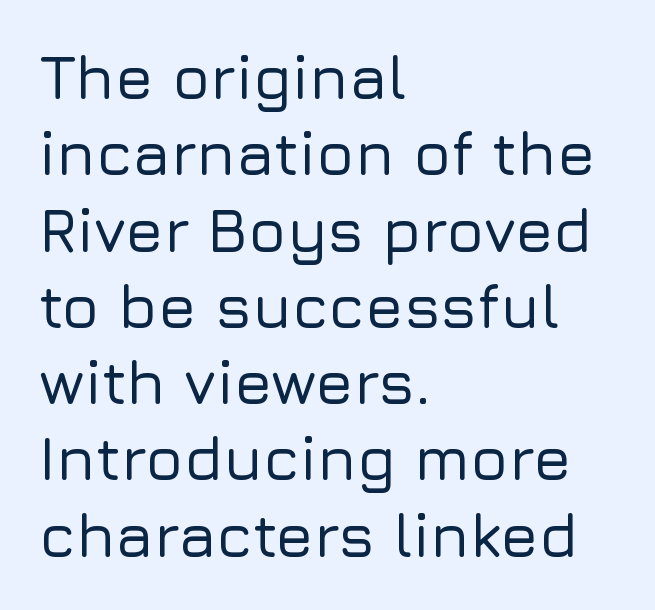
Q: Is the text italic (slanted)? A: No, it is upright.
Q: Is the typeface a serif or a sans-serif typeface? A: Sans-serif.
Q: Is the text underlined? A: No.
Q: How is the paragraph aligned? A: Left-aligned.
Q: Is the spacing between letters normal or unusually wide? A: Normal.
Q: Width (condensed, normal, or wide)? A: Normal.
Q: Stroke contrast? A: Low.
Q: x-height? A: Medium.
Q: Monospaced? A: No.
